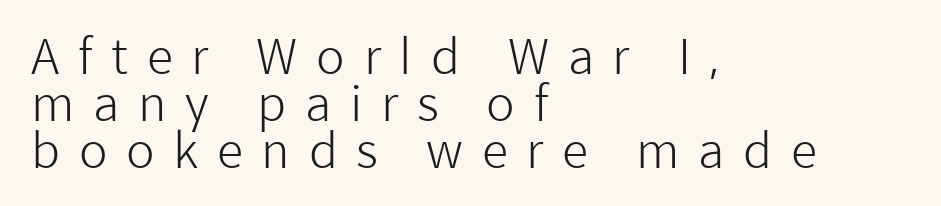
Q: Is the text bold? A: No.
Q: Is the text italic (slanted)? A: No, it is upright.
Q: Is the typeface a serif or a sans-serif typeface? A: Sans-serif.
Q: Is the text underlined? A: No.
Q: How is the paragraph aligned? A: Left-aligned.
Q: Is the spacing between letters normal or unusually wide? A: Unusually wide.
Q: Is the spacing between lines tight, normal or loose? A: Tight.
Q: Width (condensed, normal, or wide)? A: Normal.
Q: Stroke contrast? A: Low.
Q: x-height? A: Medium.
Q: Monospaced? A: No.
